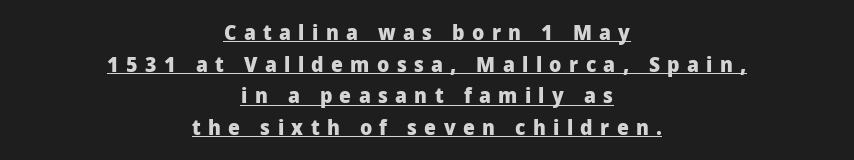
{"italic": "no", "bold": "yes", "underline": "yes", "align": "center", "line_spacing": "normal", "line_spacing_ratio": 1.51, "letter_spacing": "wide", "letter_spacing_em": 0.35, "glyph_px": 21}
